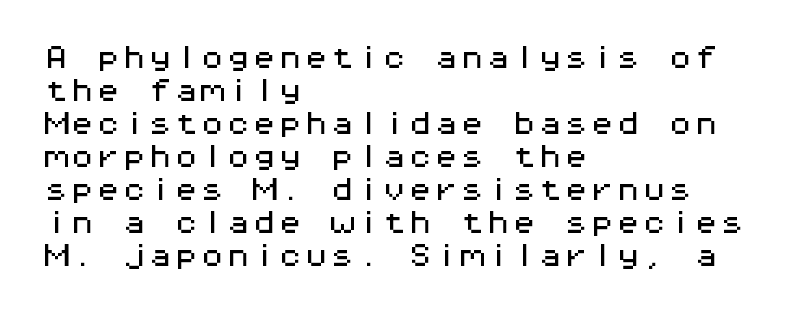
{"italic": "no", "underline": "no", "align": "left", "line_spacing": "normal", "line_spacing_ratio": 1.27, "letter_spacing": "normal", "letter_spacing_em": 0.0, "glyph_px": 26}
